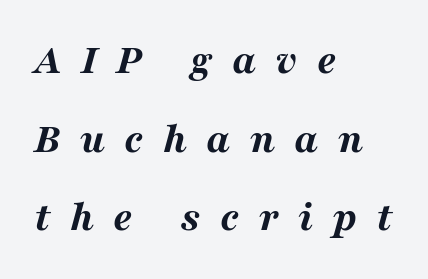
Q: Is the text bold? A: Yes.
Q: Is the text italic (slanted)? A: Yes, it leans right by about 16 degrees.
Q: Is the text underlined? A: No.
Q: How is the paragraph aligned? A: Left-aligned.
Q: Is the spacing between letters normal or unusually wide? A: Unusually wide.
Q: Width (condensed, normal, or wide)? A: Wide.
Q: Stroke contrast? A: Medium.
Q: x-height? A: Medium.
Q: Monospaced? A: No.
